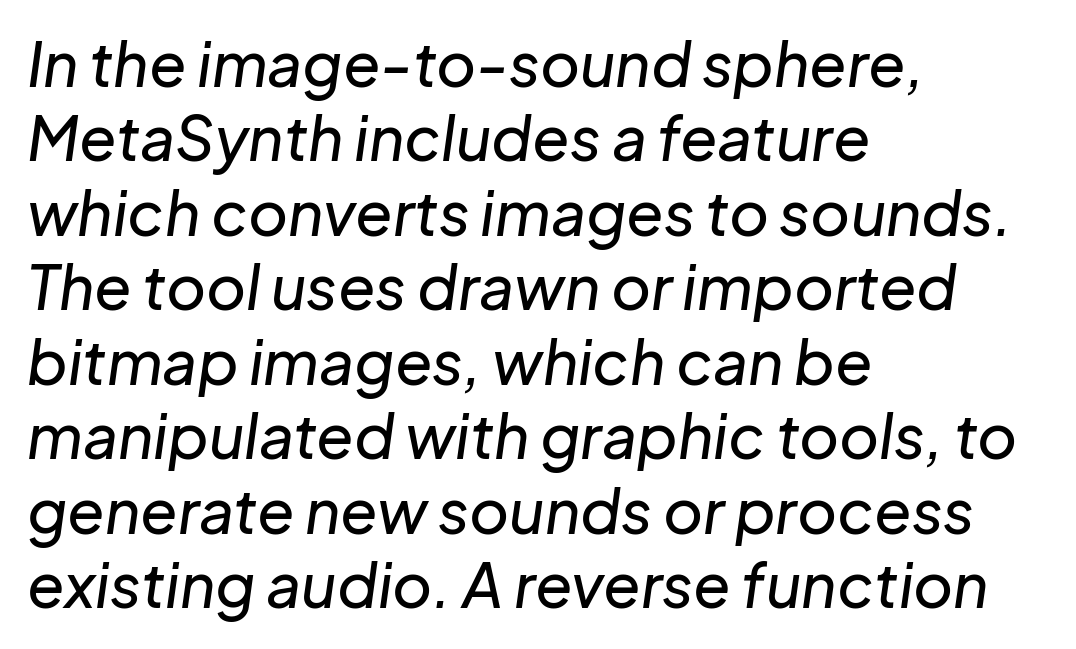
{"italic": "yes", "lean": "right", "slant_degrees": 8, "width": "normal", "stroke_contrast": "low", "x_height": "medium", "monospaced": "no", "underline": "no", "align": "left", "line_spacing_ratio": 1.22, "letter_spacing": "normal", "letter_spacing_em": 0.0, "glyph_px": 61}
